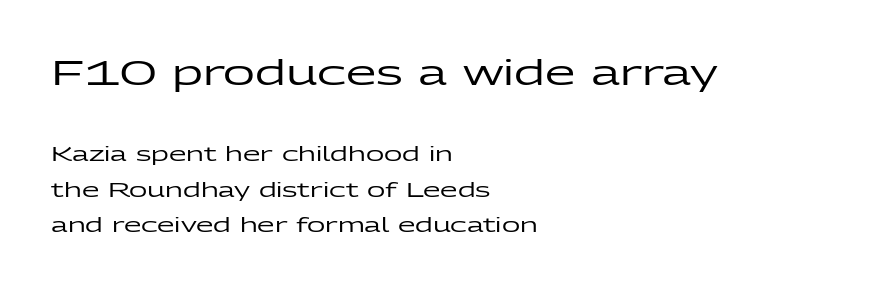
The image shows 35 px wide sans-serif type, upright; set left-aligned, line spacing 1.78x, normal letter spacing, not underlined; the first (top) block is 1.75x larger; low stroke contrast and a medium x-height.
